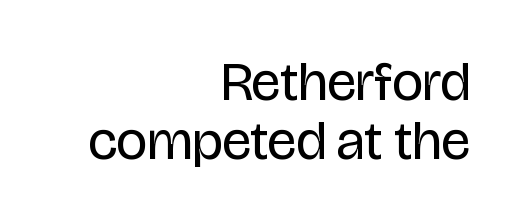
Q: Is the text bold? A: No.
Q: Is the text italic (slanted)? A: No, it is upright.
Q: Is the typeface a serif or a sans-serif typeface? A: Sans-serif.
Q: Is the text underlined? A: No.
Q: How is the paragraph aligned? A: Right-aligned.
Q: Is the spacing between letters normal or unusually wide? A: Normal.
Q: Is the spacing between lines tight, normal or loose? A: Tight.
Q: Width (condensed, normal, or wide)? A: Condensed.
Q: Stroke contrast? A: Low.
Q: x-height? A: Large.
Q: Monospaced? A: No.
